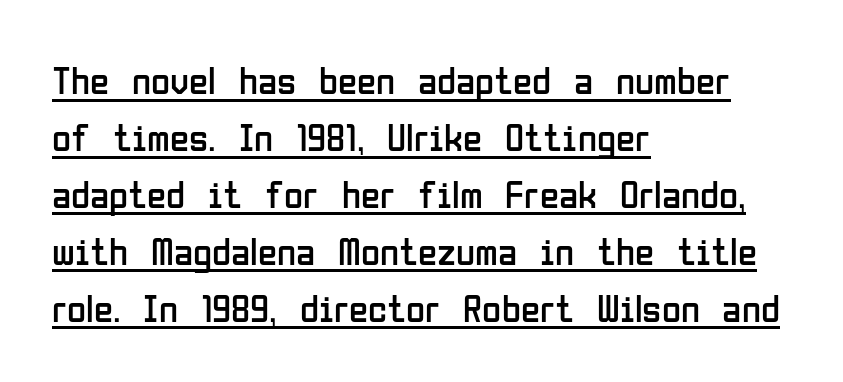
The image shows 39 px regular-weight, condensed sans-serif type, upright; set left-aligned, normal line spacing (1.46x), normal letter spacing, underlined; low stroke contrast and a medium x-height.
